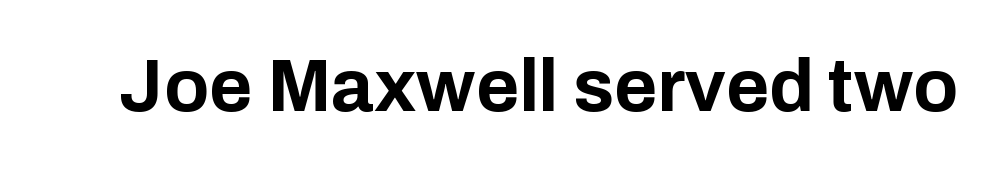
The image shows 74 px bold sans-serif type, upright; set normal letter spacing, not underlined; low stroke contrast and a medium x-height.
